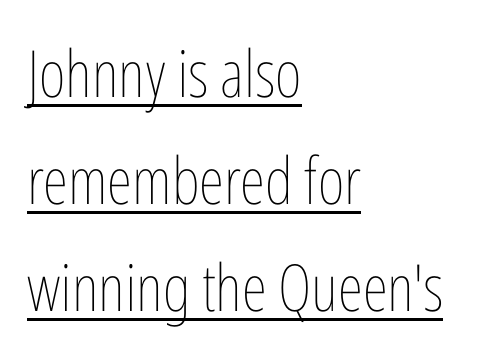
{"italic": "no", "bold": "no", "weight": "thin", "width": "condensed", "stroke_contrast": "low", "x_height": "medium", "monospaced": "no", "underline": "yes", "align": "left", "line_spacing": "normal", "line_spacing_ratio": 1.65, "letter_spacing": "normal", "letter_spacing_em": 0.0, "glyph_px": 65}
